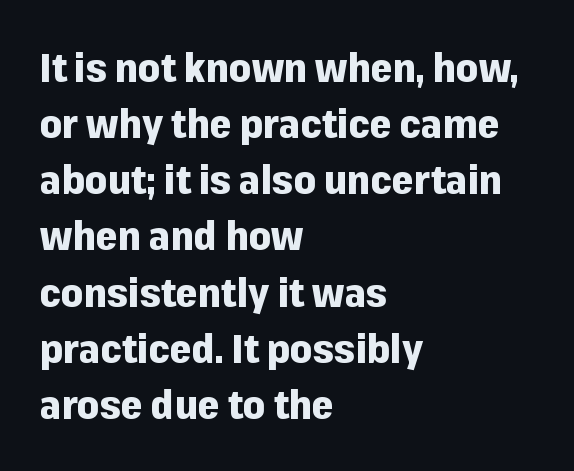
The image shows 39 px heavy sans-serif type, upright; set left-aligned, normal line spacing (1.44x), normal letter spacing, not underlined; low stroke contrast and a medium x-height.
